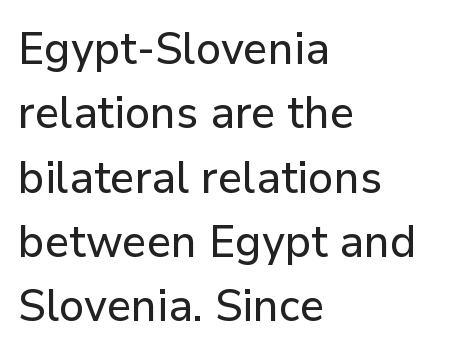
Q: Is the text italic (slanted)? A: No, it is upright.
Q: Is the typeface a serif or a sans-serif typeface? A: Sans-serif.
Q: Is the text underlined? A: No.
Q: How is the paragraph aligned? A: Left-aligned.
Q: Is the spacing between letters normal or unusually wide? A: Normal.
Q: Is the spacing between lines tight, normal or loose? A: Normal.
Q: Width (condensed, normal, or wide)? A: Normal.
Q: Stroke contrast? A: Low.
Q: x-height? A: Medium.
Q: Monospaced? A: No.
